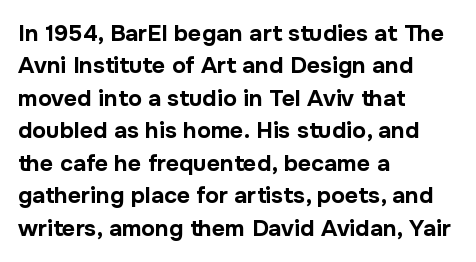
Q: Is the text bold? A: Yes.
Q: Is the text italic (slanted)? A: No, it is upright.
Q: Is the text underlined? A: No.
Q: How is the paragraph aligned? A: Left-aligned.
Q: Is the spacing between letters normal or unusually wide? A: Normal.
Q: Is the spacing between lines tight, normal or loose? A: Normal.
